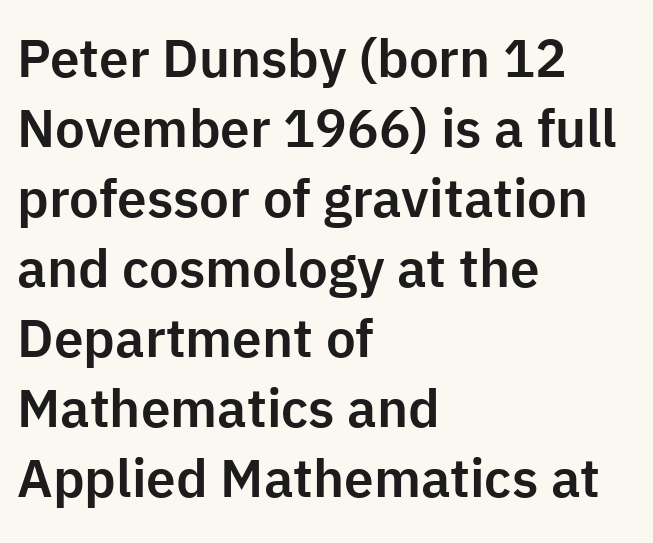
The image shows 53 px sans-serif type, upright; set left-aligned, normal line spacing (1.32x), normal letter spacing, not underlined; low stroke contrast and a medium x-height.
